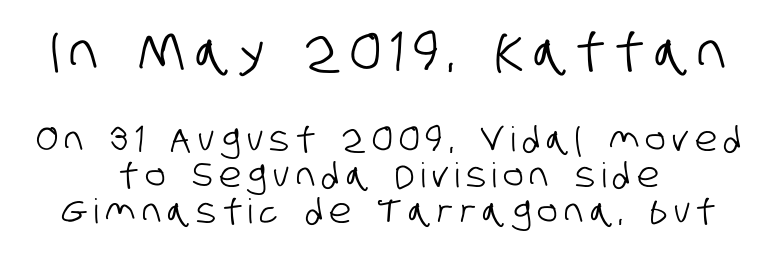
The string is rendered with underlining switched off. If you squint, the top block still reads clearly — it's the larger of the two. Unlike a traditional serif, this face leaves its strokes unadorned. Typeset on center — no edge is straight.
